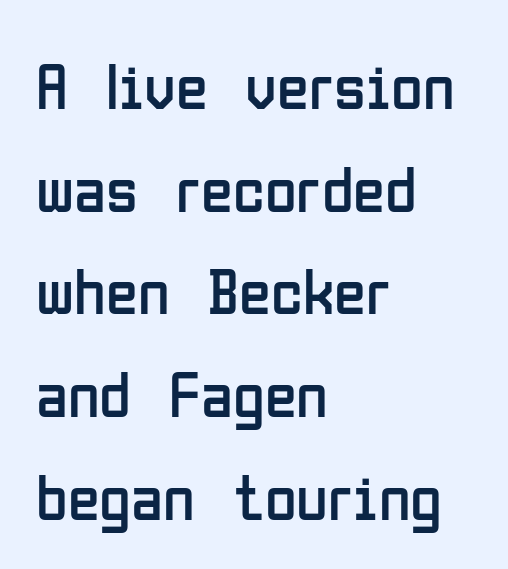
The lines sit at an ordinary, default distance from one another. Underlining? Definitely not there. Examine the stroke ends and you'll find no serifs. Note the varied advance widths — an 'i' is clearly narrower than an 'm'. The font's upright variant was chosen for this text.
